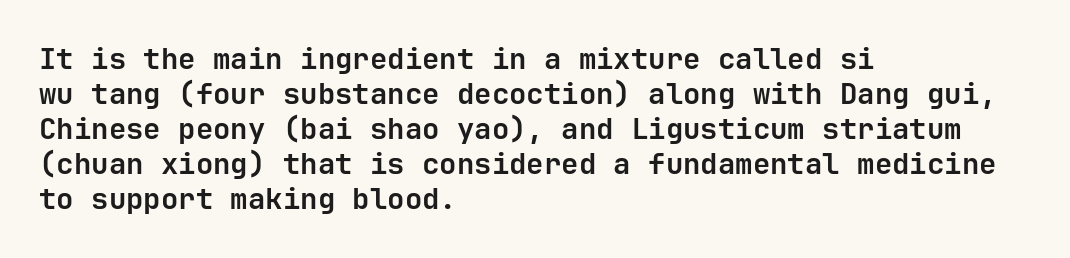
Q: Is the text bold? A: Yes.
Q: Is the text italic (slanted)? A: No, it is upright.
Q: Is the typeface a serif or a sans-serif typeface? A: Sans-serif.
Q: Is the text underlined? A: No.
Q: How is the paragraph aligned? A: Left-aligned.
Q: Is the spacing between letters normal or unusually wide? A: Normal.
Q: Width (condensed, normal, or wide)? A: Normal.
Q: Stroke contrast? A: Low.
Q: x-height? A: Medium.
Q: Monospaced? A: Yes.
